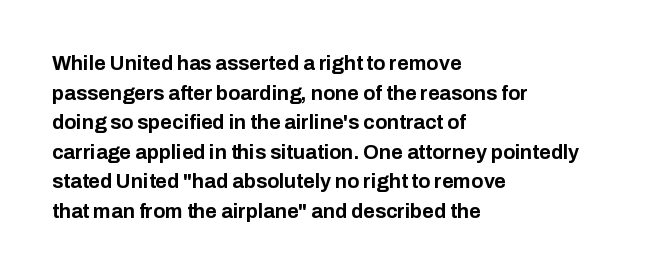
{"italic": "no", "bold": "yes", "underline": "no", "align": "left", "line_spacing": "normal", "line_spacing_ratio": 1.48, "letter_spacing": "normal", "letter_spacing_em": 0.0, "glyph_px": 20}
